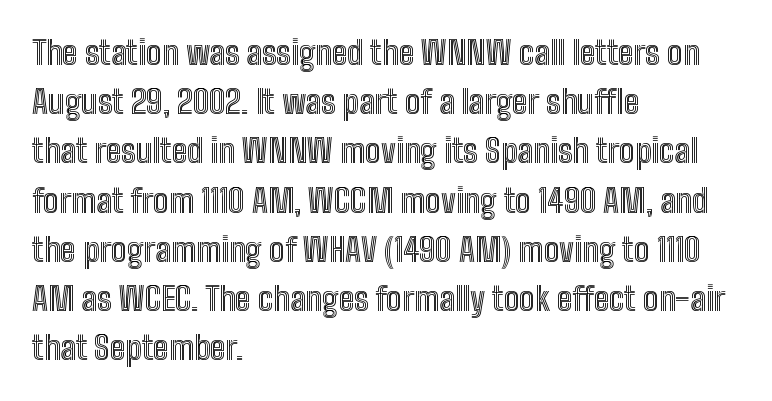
Q: Is the text italic (slanted)? A: No, it is upright.
Q: Is the text underlined? A: No.
Q: How is the paragraph aligned? A: Left-aligned.
Q: Is the spacing between letters normal or unusually wide? A: Normal.
Q: Is the spacing between lines tight, normal or loose? A: Normal.
Q: Width (condensed, normal, or wide)? A: Condensed.
Q: x-height? A: Medium.
Q: Monospaced? A: No.
